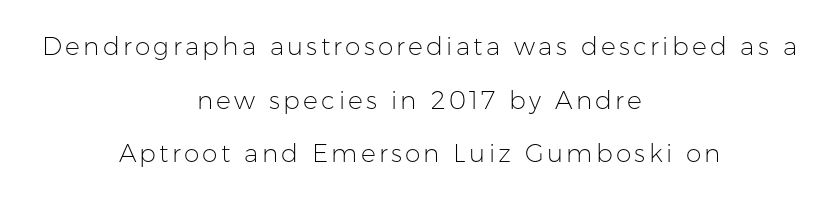
The image shows 25 px text type, upright; set centered, loose line spacing (2.15x), not underlined.
